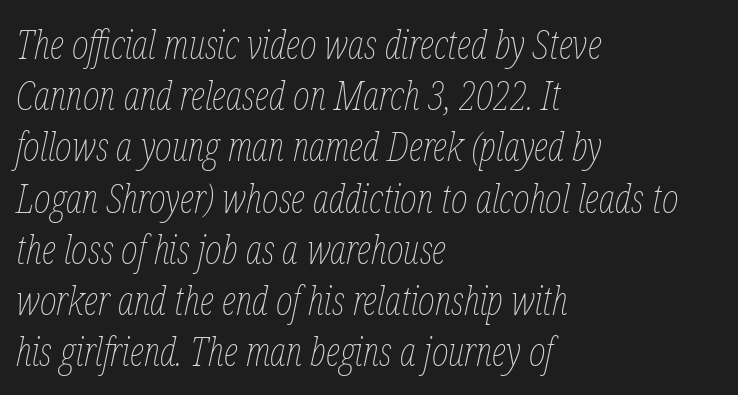
{"italic": "yes", "lean": "right", "slant_degrees": 12, "bold": "no", "weight": "thin", "width": "condensed", "stroke_contrast": "low", "x_height": "medium", "monospaced": "no", "underline": "no", "align": "left", "line_spacing": "normal", "line_spacing_ratio": 1.28, "letter_spacing": "normal", "letter_spacing_em": 0.0, "glyph_px": 40}
